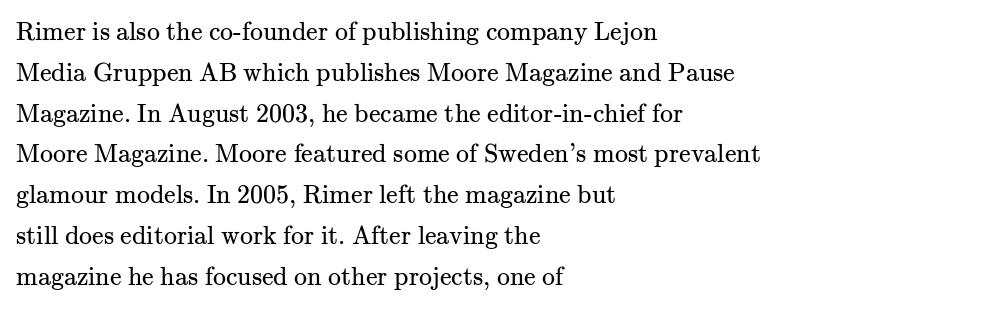
The gap between lines stays unmarked. No extra tracking has been applied to these lines. Does the leading feel generous? No, just average. Short and long lines alike share a common starting point at left.
